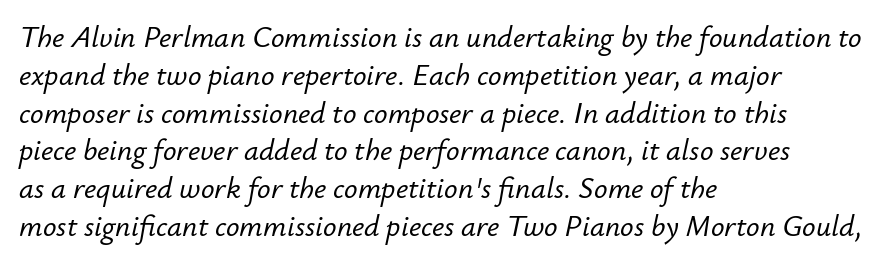
{"italic": "yes", "lean": "right", "slant_degrees": 12, "width": "normal", "stroke_contrast": "low", "x_height": "small", "monospaced": "no", "underline": "no", "align": "left", "line_spacing": "normal", "line_spacing_ratio": 1.26, "letter_spacing": "normal", "letter_spacing_em": 0.0, "glyph_px": 30}
